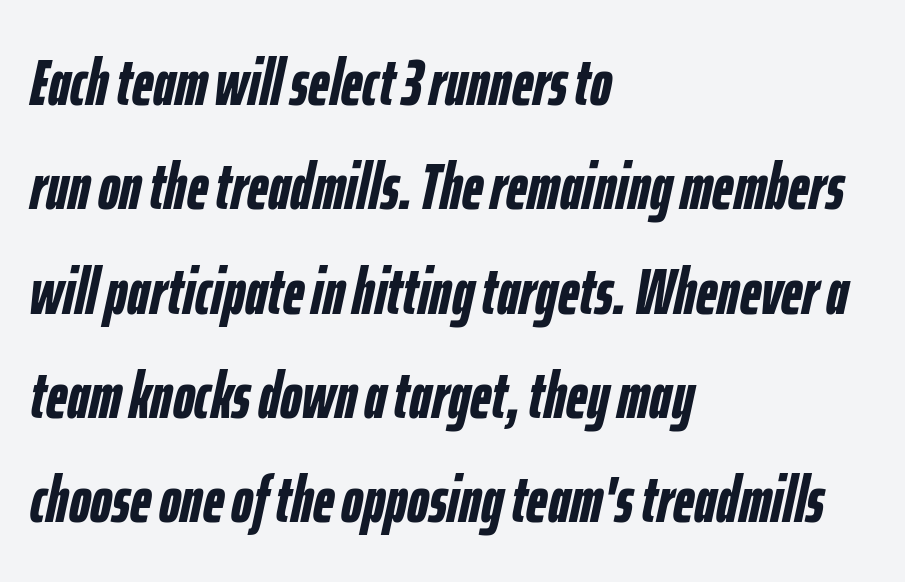
Q: Is the text bold? A: Yes.
Q: Is the text italic (slanted)? A: Yes, it leans right by about 12 degrees.
Q: Is the text underlined? A: No.
Q: How is the paragraph aligned? A: Left-aligned.
Q: Is the spacing between letters normal or unusually wide? A: Normal.
Q: Is the spacing between lines tight, normal or loose? A: Normal.
Q: Width (condensed, normal, or wide)? A: Condensed.
Q: Stroke contrast? A: Low.
Q: x-height? A: Medium.
Q: Monospaced? A: No.
